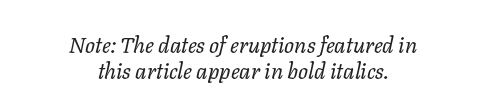
{"italic": "yes", "lean": "right", "slant_degrees": 11, "bold": "no", "underline": "no", "align": "center", "line_spacing_ratio": 1.16, "letter_spacing": "normal", "letter_spacing_em": 0.0, "glyph_px": 22}
